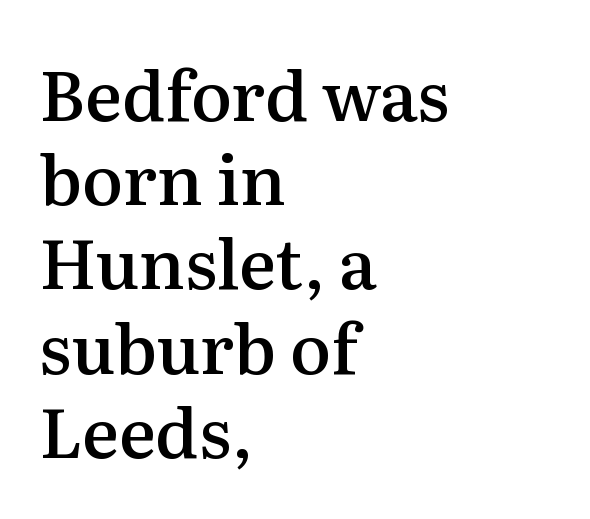
The image shows 69 px semibold serif type, upright; set left-aligned, line spacing 1.22x, normal letter spacing, not underlined; medium stroke contrast and a medium x-height.
